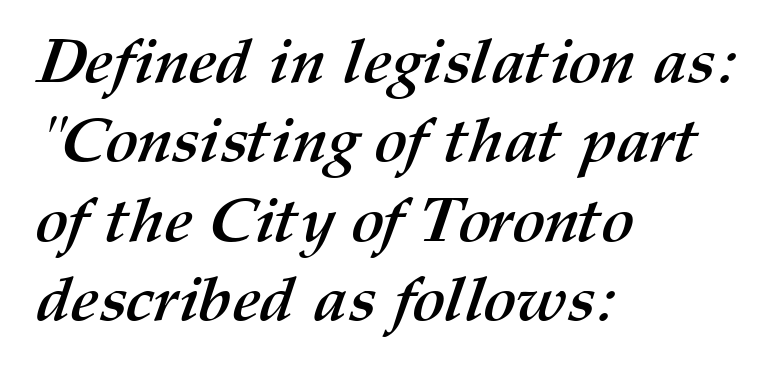
The image shows 62 px semibold type; set left-aligned, normal line spacing (1.28x), normal letter spacing, not underlined; medium stroke contrast and a medium x-height.
